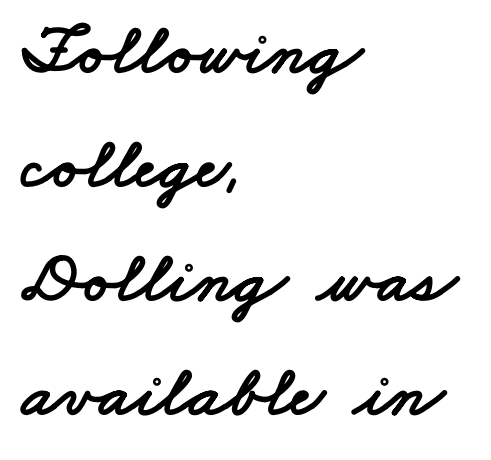
There is no visible air inserted between adjacent glyphs. Baseline-to-baseline distance is the conventional proportion of letter height. Check under the words: just untouched page. The face used here is proportionally spaced, like ordinary book or web type. A student would call this left alignment; a typographer would say flush left, rag right.
